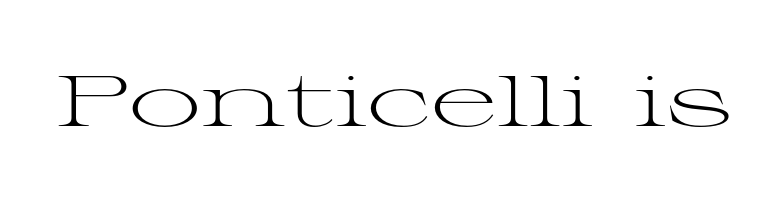
Rendered with straight, roman letterforms. The letters carry serifs — small finishing strokes at the ends of their stems. Stems and bowls with no extra thickness — not bold. The gap between lines stays unmarked.
